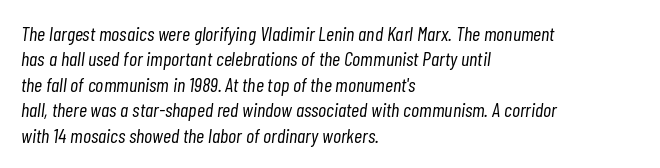
The image shows 20 px text type, italic (leaning right); set left-aligned, normal line spacing (1.27x), normal letter spacing, not underlined.
